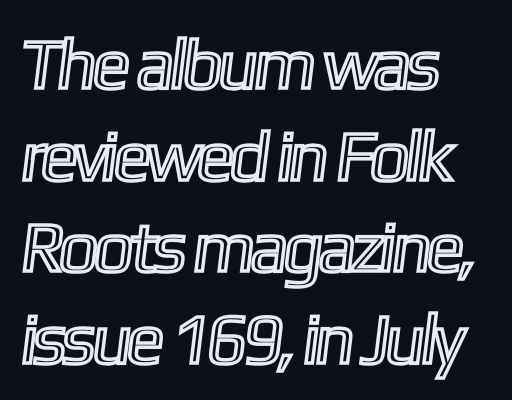
Q: Is the text underlined? A: No.
Q: How is the paragraph aligned? A: Left-aligned.
Q: Is the spacing between letters normal or unusually wide? A: Normal.
Q: Is the spacing between lines tight, normal or loose? A: Normal.
Q: Width (condensed, normal, or wide)? A: Condensed.
Q: x-height? A: Medium.
Q: Monospaced? A: No.
